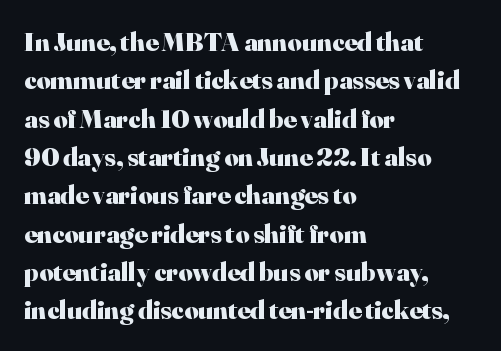
Q: Is the text bold? A: Yes.
Q: Is the text italic (slanted)? A: No, it is upright.
Q: Is the text underlined? A: No.
Q: How is the paragraph aligned? A: Left-aligned.
Q: Is the spacing between letters normal or unusually wide? A: Normal.
Q: Is the spacing between lines tight, normal or loose? A: Normal.
